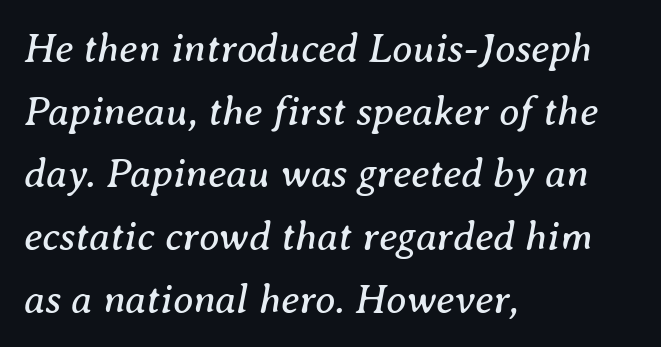
{"serif": "yes", "italic": "yes", "lean": "right", "slant_degrees": 8, "bold": "no", "weight": "regular", "width": "normal", "stroke_contrast": "medium", "x_height": "medium", "monospaced": "no", "underline": "no", "align": "left", "line_spacing": "normal", "line_spacing_ratio": 1.53, "letter_spacing": "normal", "letter_spacing_em": 0.0, "glyph_px": 41}
